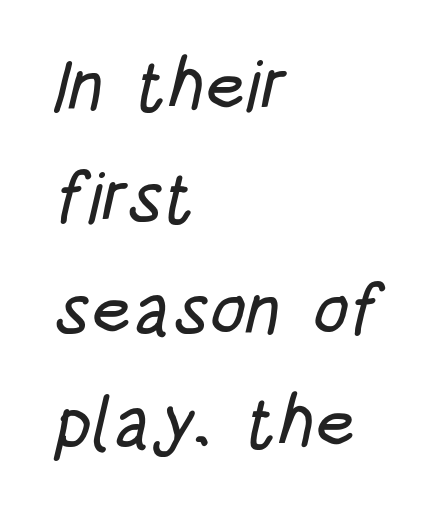
{"serif": "no", "width": "condensed", "stroke_contrast": "low", "x_height": "large", "monospaced": "no", "underline": "no", "align": "left", "line_spacing": "normal", "line_spacing_ratio": 1.58, "letter_spacing": "normal", "letter_spacing_em": 0.0, "glyph_px": 71}
